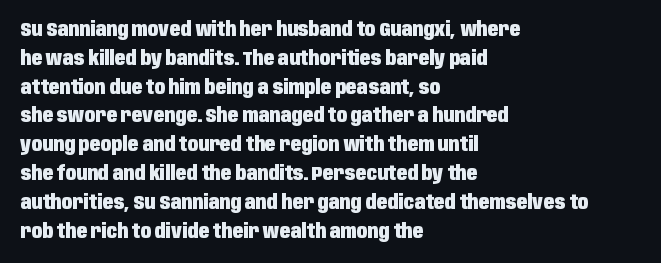
The image shows 20 px bold type, upright; set left-aligned, normal line spacing (1.44x), normal letter spacing, not underlined.
